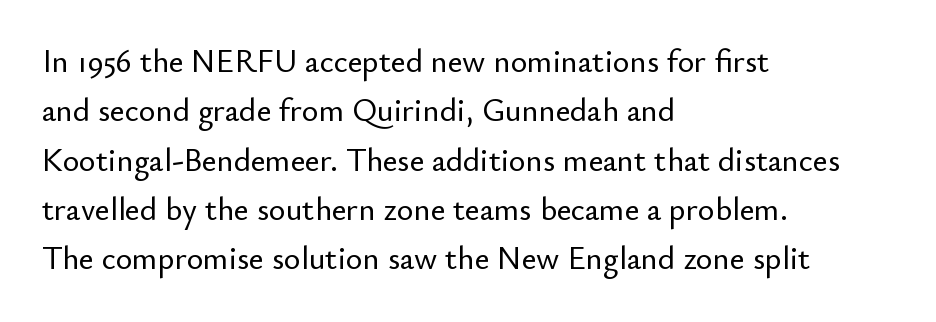
Q: Is the text italic (slanted)? A: No, it is upright.
Q: Is the typeface a serif or a sans-serif typeface? A: Sans-serif.
Q: Is the text underlined? A: No.
Q: How is the paragraph aligned? A: Left-aligned.
Q: Is the spacing between letters normal or unusually wide? A: Normal.
Q: Is the spacing between lines tight, normal or loose? A: Normal.
Q: Width (condensed, normal, or wide)? A: Normal.
Q: Stroke contrast? A: Low.
Q: x-height? A: Small.
Q: Monospaced? A: No.
